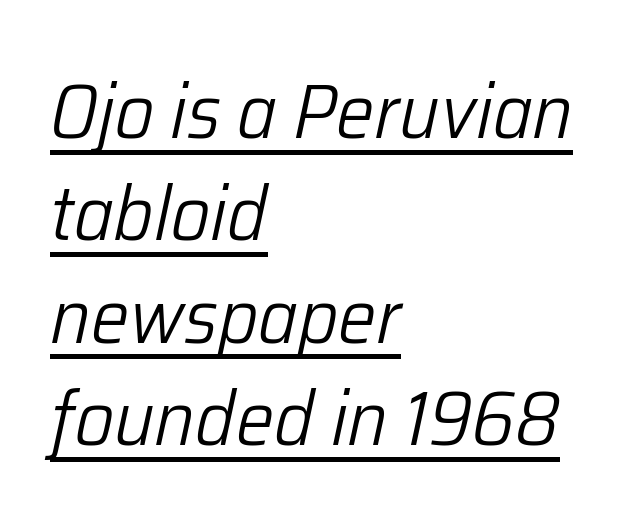
Q: Is the text bold? A: No.
Q: Is the text italic (slanted)? A: Yes, it leans right by about 12 degrees.
Q: Is the text underlined? A: Yes.
Q: How is the paragraph aligned? A: Left-aligned.
Q: Is the spacing between letters normal or unusually wide? A: Normal.
Q: Is the spacing between lines tight, normal or loose? A: Normal.
Q: Width (condensed, normal, or wide)? A: Normal.
Q: Stroke contrast? A: Low.
Q: x-height? A: Medium.
Q: Monospaced? A: No.
